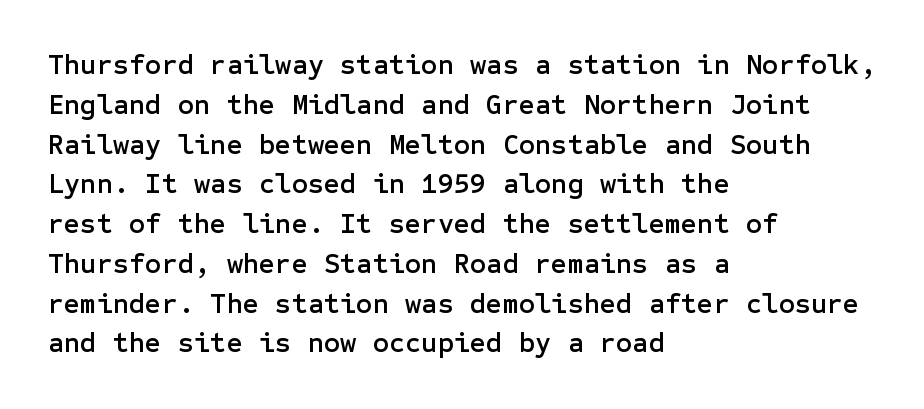
The image shows 28 px sans-serif type, upright; set left-aligned, normal line spacing (1.42x), normal letter spacing, not underlined; low stroke contrast and a medium x-height.
